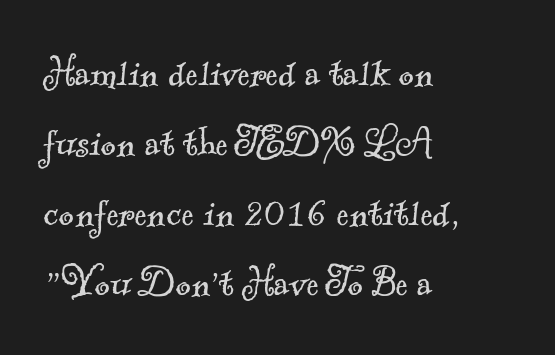
{"serif": "yes", "bold": "no", "weight": "light", "width": "normal", "x_height": "small", "monospaced": "no", "underline": "no", "align": "left", "line_spacing": "normal", "line_spacing_ratio": 1.49, "letter_spacing": "normal", "letter_spacing_em": 0.0, "glyph_px": 47}
